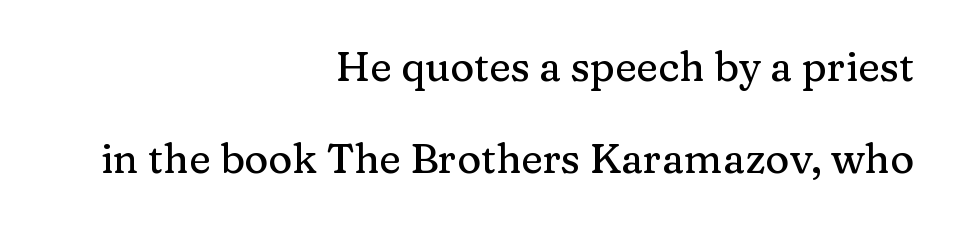
The image shows 41 px serif type, upright; set right-aligned, loose line spacing (2.25x), normal letter spacing, not underlined; medium stroke contrast and a medium x-height.
